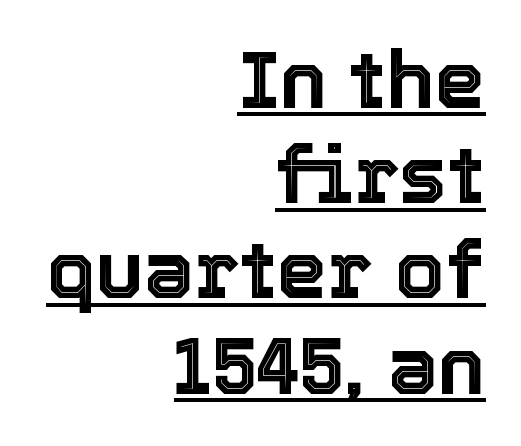
{"italic": "no", "width": "normal", "x_height": "medium", "monospaced": "no", "underline": "yes", "align": "right", "line_spacing_ratio": 1.19, "letter_spacing": "normal", "letter_spacing_em": 0.0, "glyph_px": 80}
